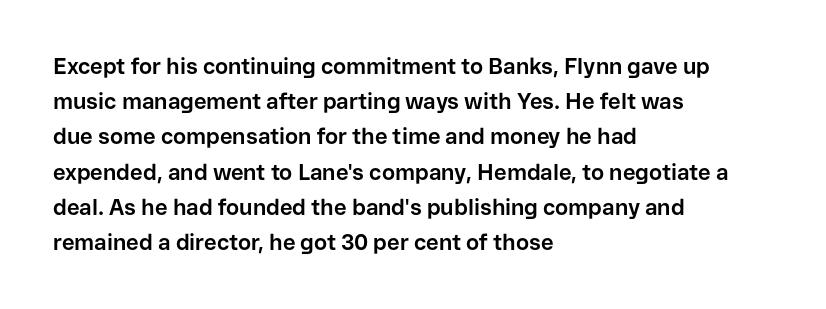
{"italic": "no", "bold": "yes", "underline": "no", "align": "left", "line_spacing": "normal", "line_spacing_ratio": 1.6, "letter_spacing": "normal", "letter_spacing_em": 0.0, "glyph_px": 22}
